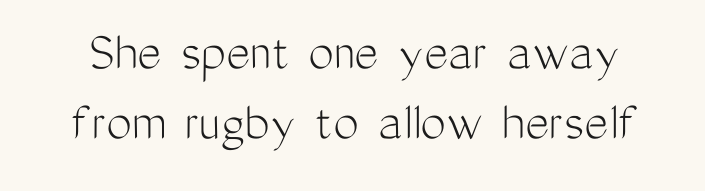
To sum up the face: it is a sans, with no serifs. Is this a fixed-width face? No — the glyphs have proportional, varying widths. This rendering leaves character spacing at its baseline value. This is roman type, the default non-slanted kind.
